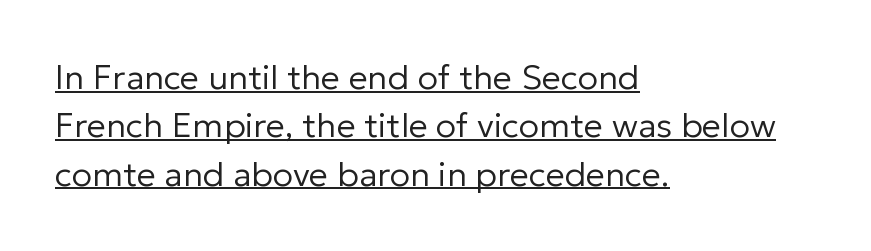
Q: Is the text bold? A: No.
Q: Is the text italic (slanted)? A: No, it is upright.
Q: Is the typeface a serif or a sans-serif typeface? A: Sans-serif.
Q: Is the text underlined? A: Yes.
Q: How is the paragraph aligned? A: Left-aligned.
Q: Is the spacing between letters normal or unusually wide? A: Normal.
Q: Is the spacing between lines tight, normal or loose? A: Normal.
Q: Width (condensed, normal, or wide)? A: Normal.
Q: Stroke contrast? A: Low.
Q: x-height? A: Medium.
Q: Monospaced? A: No.
